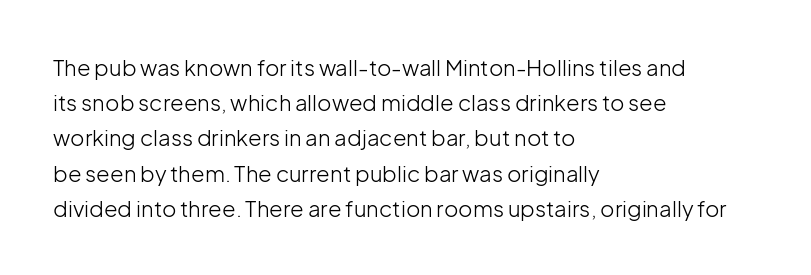
The image shows 22 px text type, upright; set left-aligned, normal line spacing (1.6x), normal letter spacing, not underlined.
